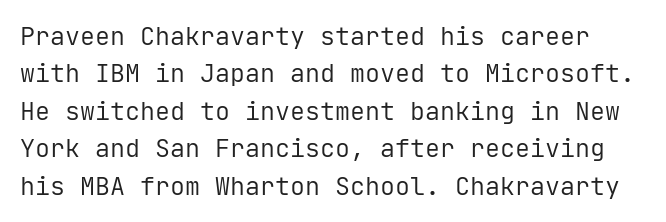
{"italic": "no", "bold": "no", "underline": "no", "line_spacing": "normal", "line_spacing_ratio": 1.5, "letter_spacing": "normal", "letter_spacing_em": 0.0, "glyph_px": 25}
